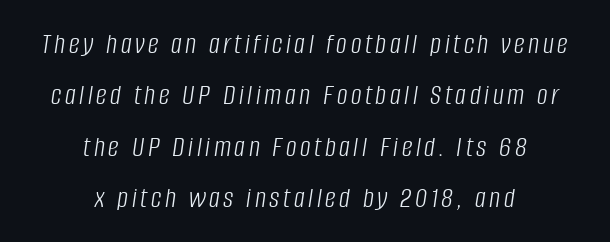
The image shows 30 px light, condensed type, italic (leaning right); set centered, line spacing 1.71x, not underlined; low stroke contrast and a large x-height.
